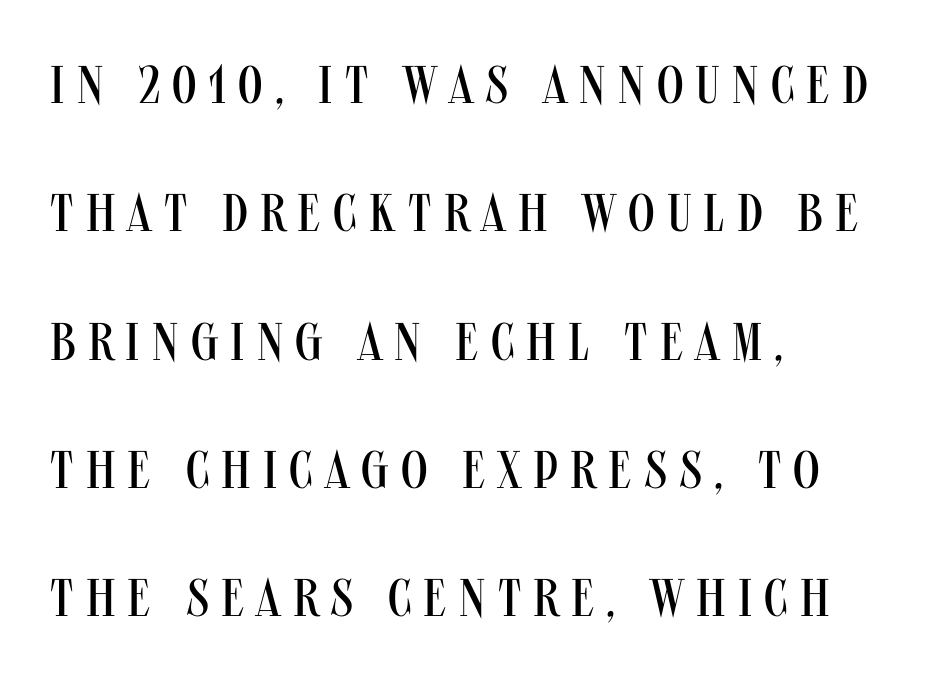
Between one letter and the next there's a generous, obvious gap. The rag falls on the right side of this text block. Italic: no, the glyphs are upright roman. Stroke thickness stays within the range of a standard reading face or lighter. Is this a fixed-width face? No — the glyphs have proportional, varying widths. Just letters on the line, the space beneath them empty.
